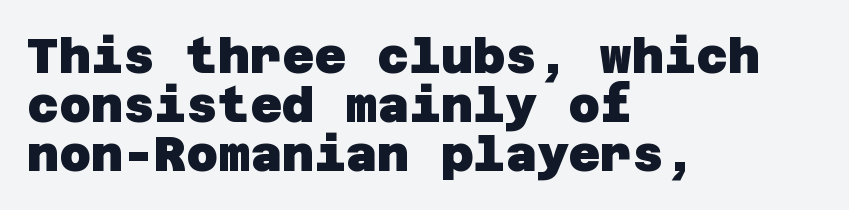
{"serif": "no", "bold": "yes", "weight": "heavy", "width": "normal", "stroke_contrast": "low", "x_height": "large", "underline": "no", "align": "left", "line_spacing": "tight", "line_spacing_ratio": 1.0, "letter_spacing": "normal", "letter_spacing_em": 0.0, "glyph_px": 49}
